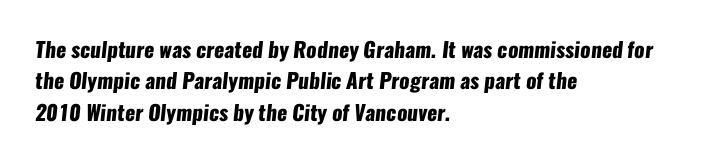
The image shows 21 px bold type; set left-aligned, normal line spacing (1.5x), normal letter spacing, not underlined.
